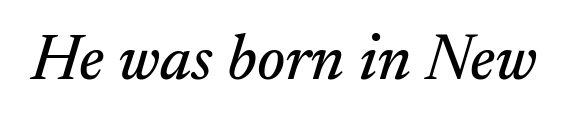
The image shows 64 px serif type, italic (leaning right); set normal letter spacing, not underlined; medium stroke contrast and a small x-height.
